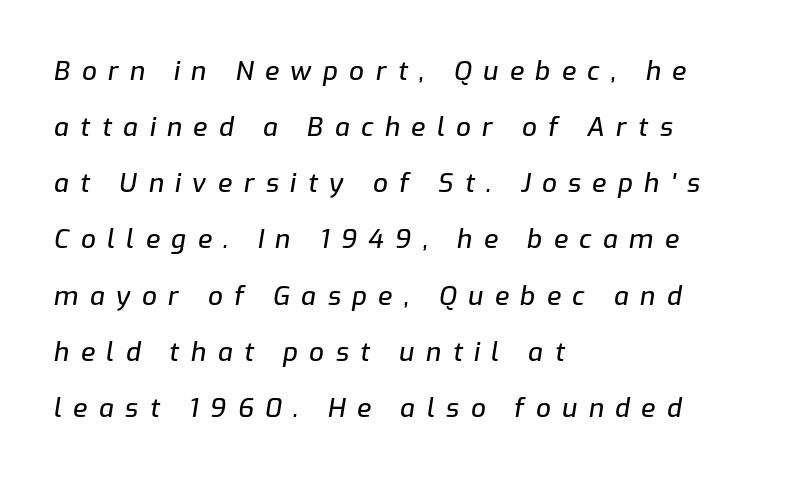
A clean baseline with only descenders dipping below it. The passage shown has open, widely tracked lettering throughout. Horizontally, the lines are justified to the leading edge only. Style check: oblique.
